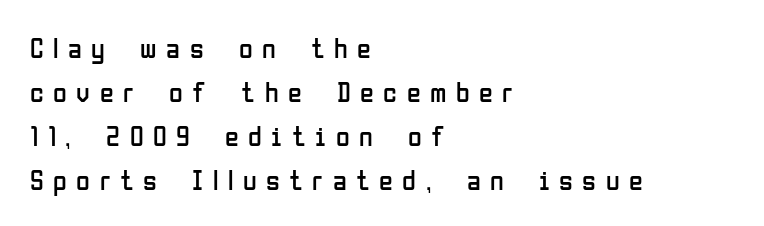
{"serif": "no", "italic": "no", "bold": "no", "weight": "regular", "width": "condensed", "stroke_contrast": "low", "x_height": "medium", "monospaced": "no", "underline": "no", "align": "left", "line_spacing": "normal", "line_spacing_ratio": 1.57, "letter_spacing": "wide", "letter_spacing_em": 0.34, "glyph_px": 28}
